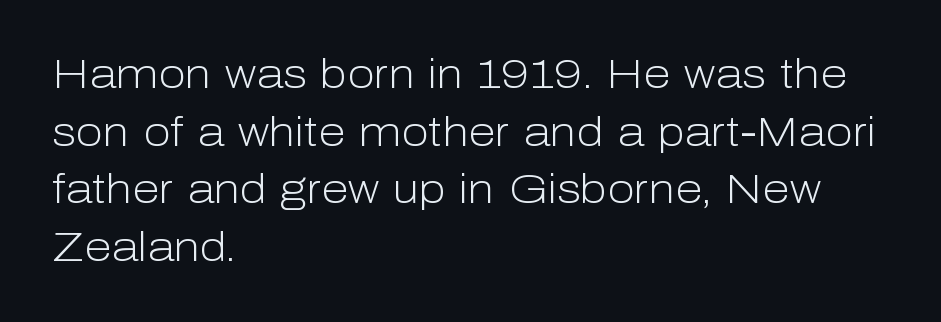
{"serif": "no", "italic": "no", "bold": "no", "weight": "light", "width": "normal", "stroke_contrast": "low", "x_height": "medium", "monospaced": "no", "underline": "no", "align": "left", "line_spacing": "normal", "line_spacing_ratio": 1.44, "letter_spacing": "normal", "letter_spacing_em": 0.0, "glyph_px": 40}
